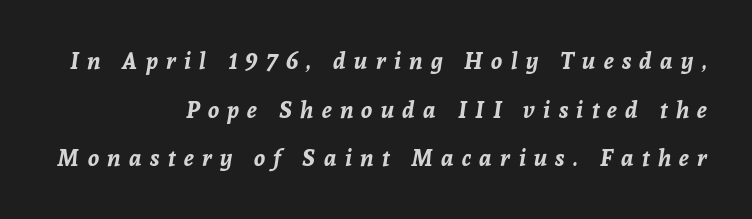
{"italic": "yes", "lean": "right", "slant_degrees": 8, "bold": "yes", "underline": "no", "align": "right", "line_spacing": "loose", "line_spacing_ratio": 2.11, "letter_spacing": "wide", "letter_spacing_em": 0.36, "glyph_px": 23}
